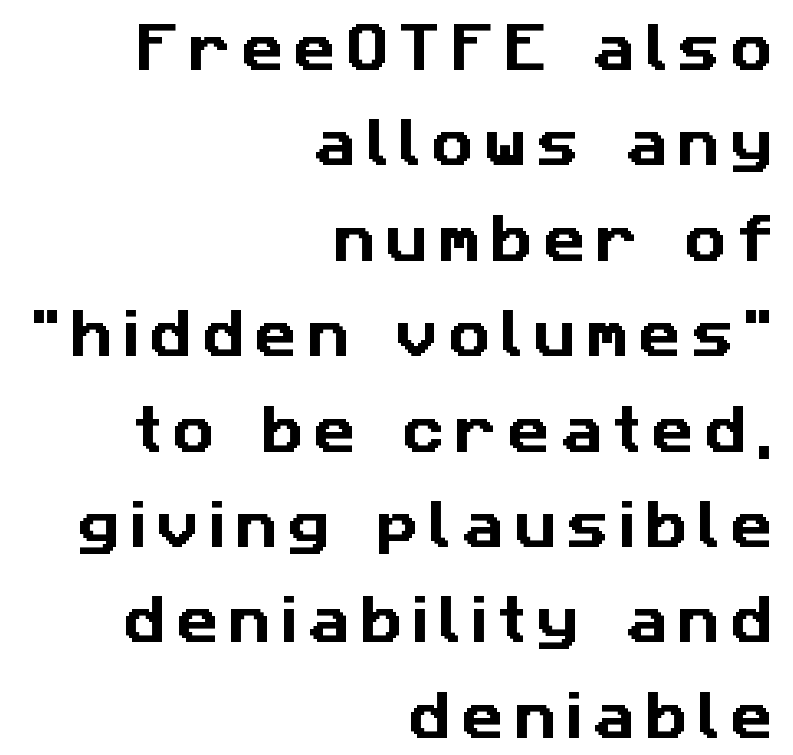
The image shows 53 px sans-serif type; set right-aligned, line spacing 1.8x, not underlined; low stroke contrast and a medium x-height.
